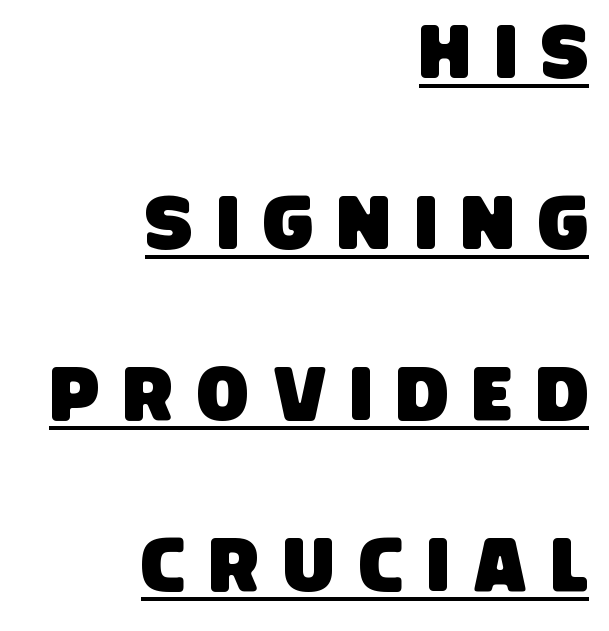
Observe the wide spacing: letters keep a clear distance from each other. Quick note: interline space is abundant. The letters carry no serifs — their stems end cleanly without finishing strokes. You could not count columns in this text — the font is proportionally spaced. Emphasis is given by a line drawn under the lettering. A student would call this right alignment; a typographer would say flush right, rag left.
